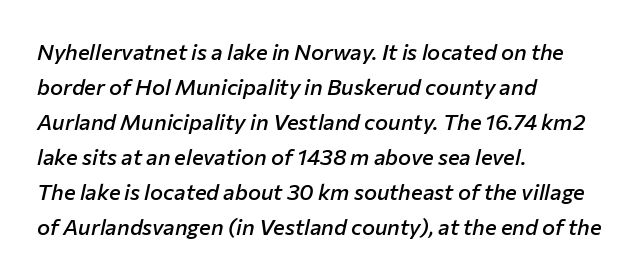
{"italic": "yes", "lean": "right", "slant_degrees": 12, "bold": "semi", "underline": "no", "align": "left", "line_spacing": "normal", "line_spacing_ratio": 1.59, "letter_spacing": "normal", "letter_spacing_em": 0.0, "glyph_px": 22}
